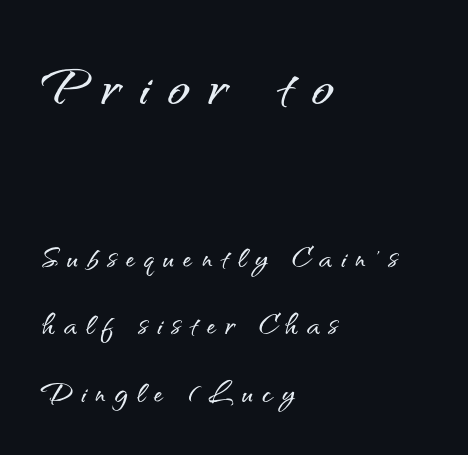
{"serif": "no", "width": "normal", "stroke_contrast": "medium", "x_height": "small", "monospaced": "no", "underline": "no", "align": "left", "line_spacing_ratio": 1.82, "letter_spacing": "wide", "letter_spacing_em": 0.25, "larger_block": "first", "size_ratio": 2.0, "glyph_px": 74}
